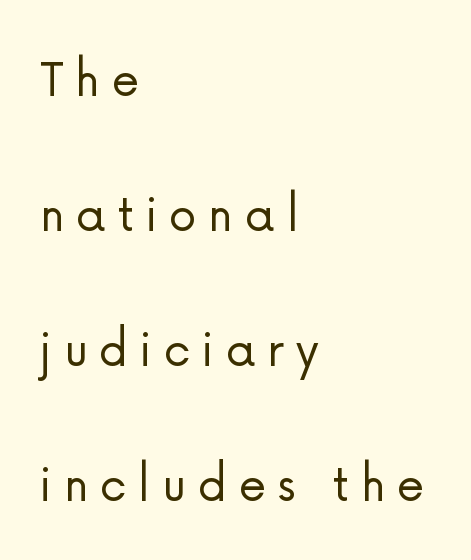
{"serif": "no", "italic": "no", "bold": "no", "weight": "light", "width": "normal", "stroke_contrast": "low", "x_height": "medium", "monospaced": "no", "underline": "no", "align": "left", "line_spacing": "loose", "line_spacing_ratio": 2.41, "letter_spacing": "wide", "letter_spacing_em": 0.21, "glyph_px": 56}
